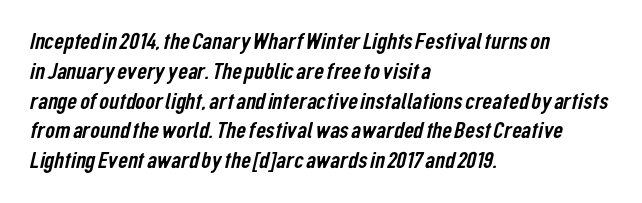
{"underline": "no", "align": "left", "line_spacing_ratio": 1.24, "letter_spacing": "normal", "letter_spacing_em": 0.0, "glyph_px": 24}
